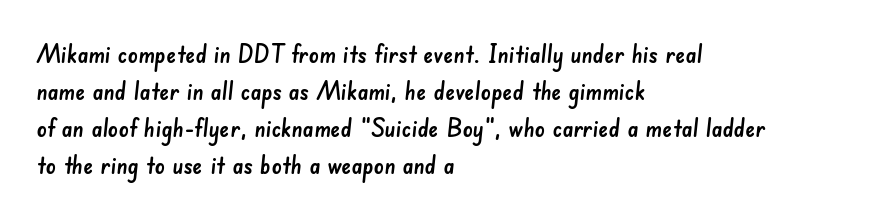
{"underline": "no", "align": "left", "line_spacing": "normal", "line_spacing_ratio": 1.48, "letter_spacing": "normal", "letter_spacing_em": 0.0, "glyph_px": 25}
